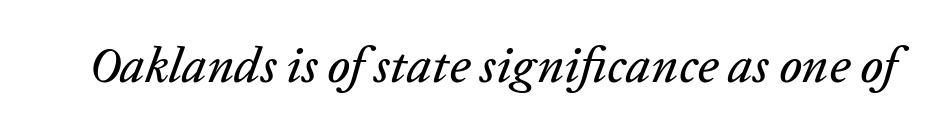
Q: Is the text italic (slanted)? A: Yes, it leans right by about 20 degrees.
Q: Is the text underlined? A: No.
Q: Is the spacing between letters normal or unusually wide? A: Normal.
Q: Width (condensed, normal, or wide)? A: Normal.
Q: Stroke contrast? A: Low.
Q: x-height? A: Medium.
Q: Monospaced? A: No.
